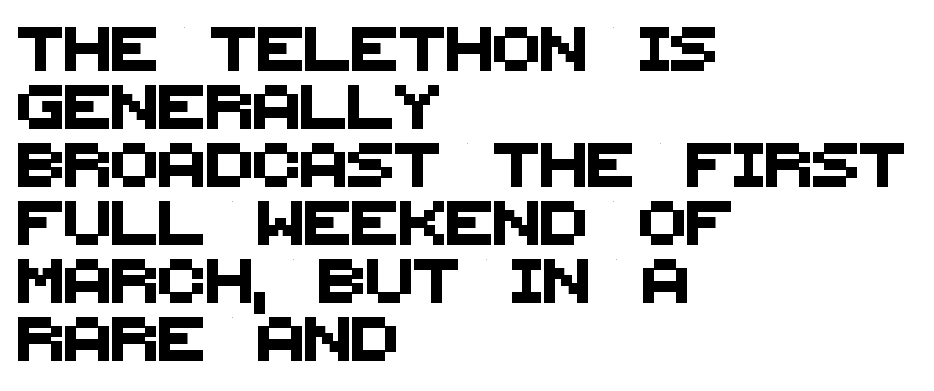
Q: Is the typeface a serif or a sans-serif typeface? A: Sans-serif.
Q: Is the text underlined? A: No.
Q: How is the paragraph aligned? A: Left-aligned.
Q: Is the spacing between letters normal or unusually wide? A: Normal.
Q: Is the spacing between lines tight, normal or loose? A: Normal.
Q: Width (condensed, normal, or wide)? A: Normal.
Q: Stroke contrast? A: Medium.
Q: x-height? A: Large.
Q: Monospaced? A: No.
